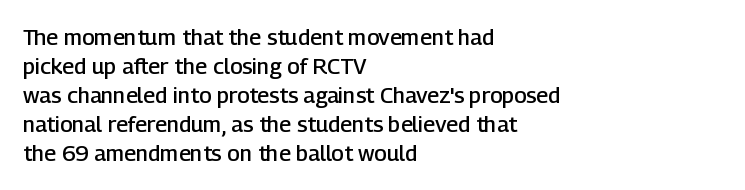
If you drew a ruler down the left edge, every line would touch it. The specimen reads as upright at a glance. The rendering uses a moderate line-height, typical for paragraphs. Has an underline been added? It has not. The line texture is even and compact thanks to regular tracking. Summary of weight: moderately heavy, a semibold.
